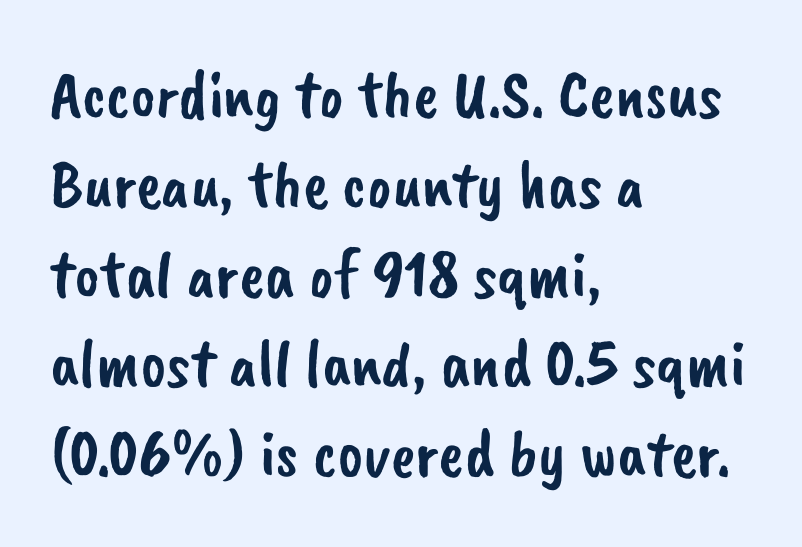
Q: Is the typeface a serif or a sans-serif typeface? A: Sans-serif.
Q: Is the text underlined? A: No.
Q: How is the paragraph aligned? A: Left-aligned.
Q: Is the spacing between letters normal or unusually wide? A: Normal.
Q: Is the spacing between lines tight, normal or loose? A: Normal.
Q: Width (condensed, normal, or wide)? A: Normal.
Q: Stroke contrast? A: Low.
Q: x-height? A: Small.
Q: Monospaced? A: No.
